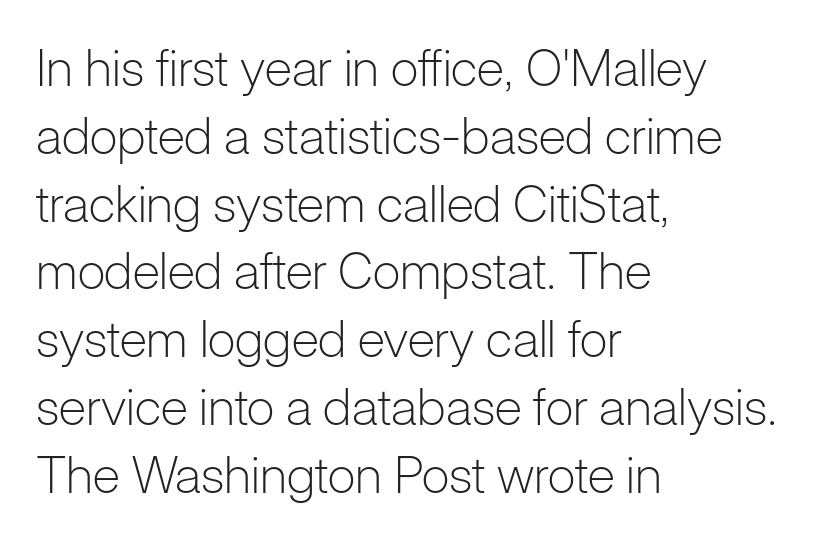
Q: Is the text bold? A: No.
Q: Is the text italic (slanted)? A: No, it is upright.
Q: Is the typeface a serif or a sans-serif typeface? A: Sans-serif.
Q: Is the text underlined? A: No.
Q: How is the paragraph aligned? A: Left-aligned.
Q: Is the spacing between letters normal or unusually wide? A: Normal.
Q: Is the spacing between lines tight, normal or loose? A: Normal.
Q: Width (condensed, normal, or wide)? A: Normal.
Q: Stroke contrast? A: Low.
Q: x-height? A: Medium.
Q: Monospaced? A: No.
